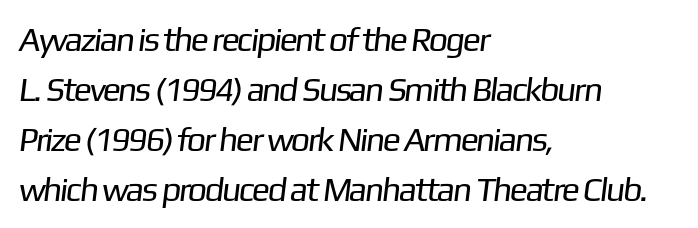
The image shows 34 px regular-weight sans-serif type; set left-aligned, normal line spacing (1.47x), normal letter spacing, not underlined; low stroke contrast and a medium x-height.
